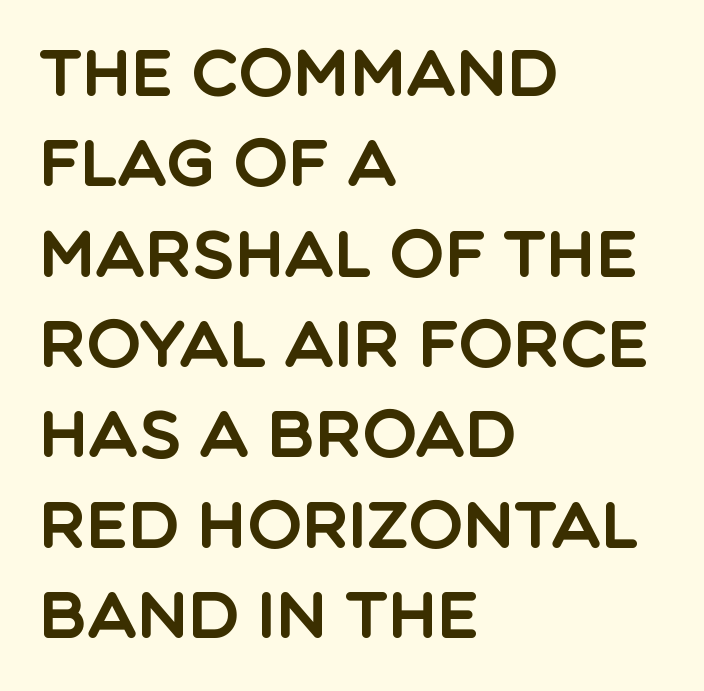
Q: Is the text italic (slanted)? A: No, it is upright.
Q: Is the typeface a serif or a sans-serif typeface? A: Sans-serif.
Q: Is the text underlined? A: No.
Q: How is the paragraph aligned? A: Left-aligned.
Q: Is the spacing between letters normal or unusually wide? A: Normal.
Q: Is the spacing between lines tight, normal or loose? A: Normal.
Q: Width (condensed, normal, or wide)? A: Normal.
Q: x-height? A: Large.
Q: Monospaced? A: No.
